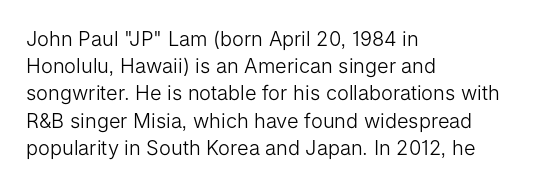
Q: Is the text bold? A: No.
Q: Is the text italic (slanted)? A: No, it is upright.
Q: Is the text underlined? A: No.
Q: How is the paragraph aligned? A: Left-aligned.
Q: Is the spacing between letters normal or unusually wide? A: Normal.
Q: Is the spacing between lines tight, normal or loose? A: Normal.
